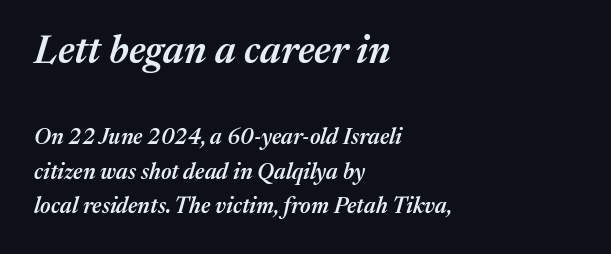
{"italic": "yes", "lean": "right", "slant_degrees": 17, "bold": "semi", "weight": "semibold", "width": "normal", "stroke_contrast": "medium", "x_height": "medium", "monospaced": "no", "underline": "no", "align": "left", "line_spacing": "normal", "line_spacing_ratio": 1.58, "letter_spacing": "normal", "letter_spacing_em": 0.0, "larger_block": "first", "size_ratio": 1.77, "glyph_px": 39}
